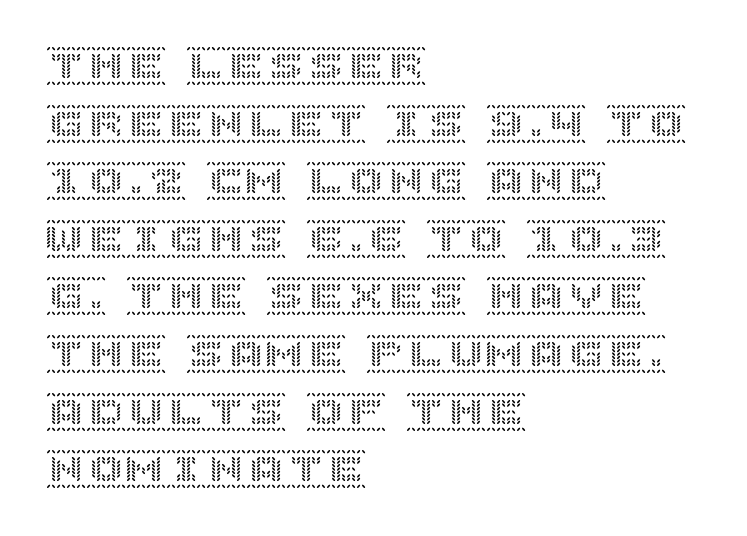
Q: Is the text italic (slanted)? A: No, it is upright.
Q: Is the text underlined? A: No.
Q: How is the paragraph aligned? A: Left-aligned.
Q: Is the spacing between letters normal or unusually wide? A: Normal.
Q: Is the spacing between lines tight, normal or loose? A: Normal.
Q: Width (condensed, normal, or wide)? A: Normal.
Q: x-height? A: Large.
